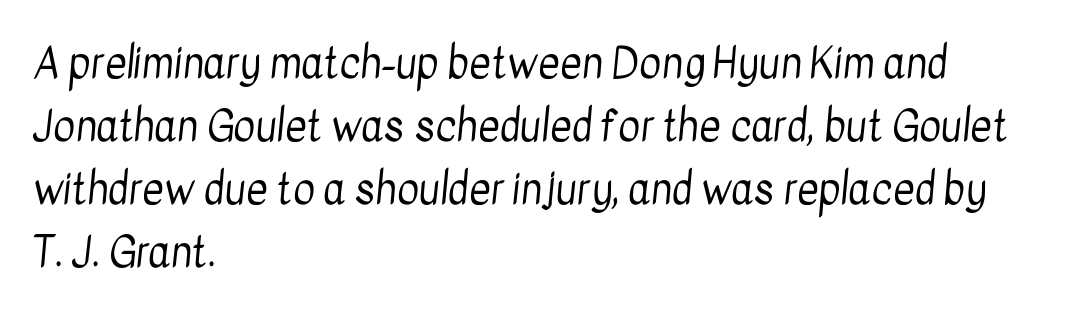
Q: Is the text bold? A: No.
Q: Is the typeface a serif or a sans-serif typeface? A: Sans-serif.
Q: Is the text underlined? A: No.
Q: How is the paragraph aligned? A: Left-aligned.
Q: Is the spacing between letters normal or unusually wide? A: Normal.
Q: Is the spacing between lines tight, normal or loose? A: Normal.
Q: Width (condensed, normal, or wide)? A: Condensed.
Q: Stroke contrast? A: Low.
Q: x-height? A: Medium.
Q: Monospaced? A: No.
